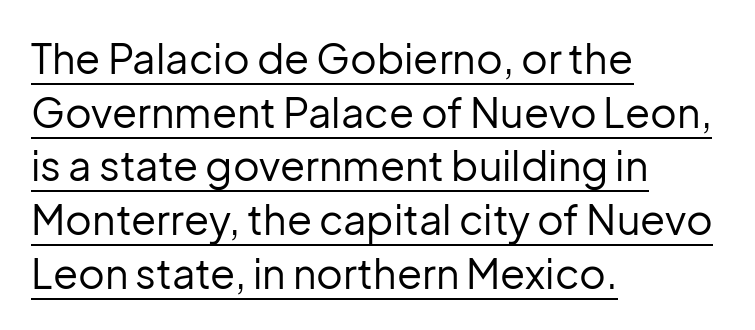
Q: Is the text bold? A: No.
Q: Is the text italic (slanted)? A: No, it is upright.
Q: Is the typeface a serif or a sans-serif typeface? A: Sans-serif.
Q: Is the text underlined? A: Yes.
Q: How is the paragraph aligned? A: Left-aligned.
Q: Is the spacing between letters normal or unusually wide? A: Normal.
Q: Is the spacing between lines tight, normal or loose? A: Normal.
Q: Width (condensed, normal, or wide)? A: Normal.
Q: Stroke contrast? A: Low.
Q: x-height? A: Medium.
Q: Monospaced? A: No.
